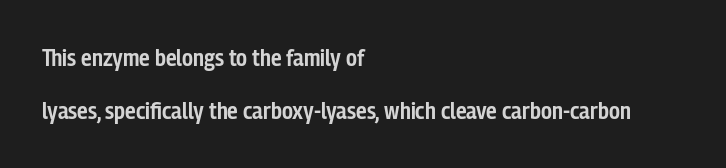
The image shows 24 px text type, upright; set left-aligned, loose line spacing (2.22x), normal letter spacing, not underlined.
